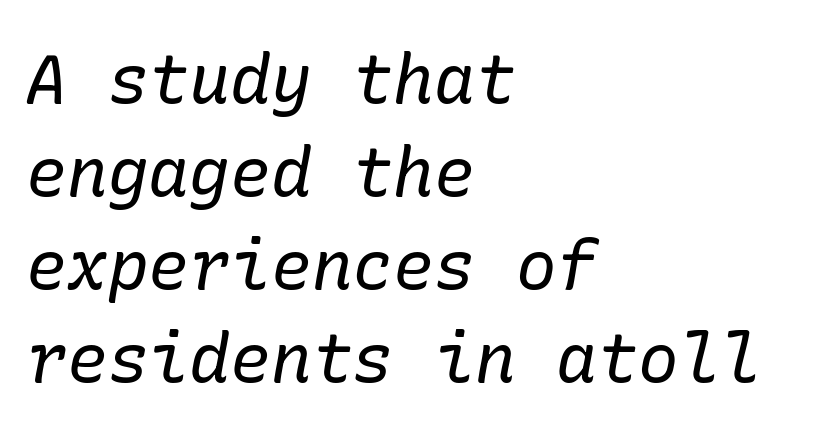
Q: Is the text bold? A: No.
Q: Is the text italic (slanted)? A: Yes, it leans right by about 10 degrees.
Q: Is the typeface a serif or a sans-serif typeface? A: Sans-serif.
Q: Is the text underlined? A: No.
Q: How is the paragraph aligned? A: Left-aligned.
Q: Is the spacing between letters normal or unusually wide? A: Normal.
Q: Is the spacing between lines tight, normal or loose? A: Normal.
Q: Width (condensed, normal, or wide)? A: Normal.
Q: Stroke contrast? A: Low.
Q: x-height? A: Medium.
